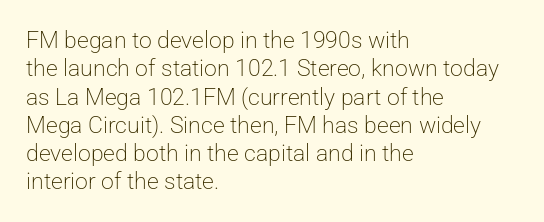
The image shows 23 px text type, upright; set left-aligned, line spacing 1.23x, normal letter spacing, not underlined.
